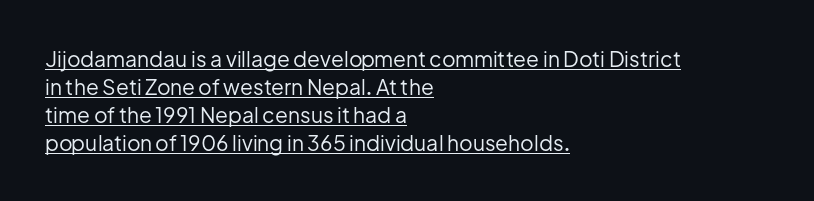
Q: Is the text bold? A: No.
Q: Is the text italic (slanted)? A: No, it is upright.
Q: Is the text underlined? A: Yes.
Q: How is the paragraph aligned? A: Left-aligned.
Q: Is the spacing between letters normal or unusually wide? A: Normal.
Q: Is the spacing between lines tight, normal or loose? A: Normal.
